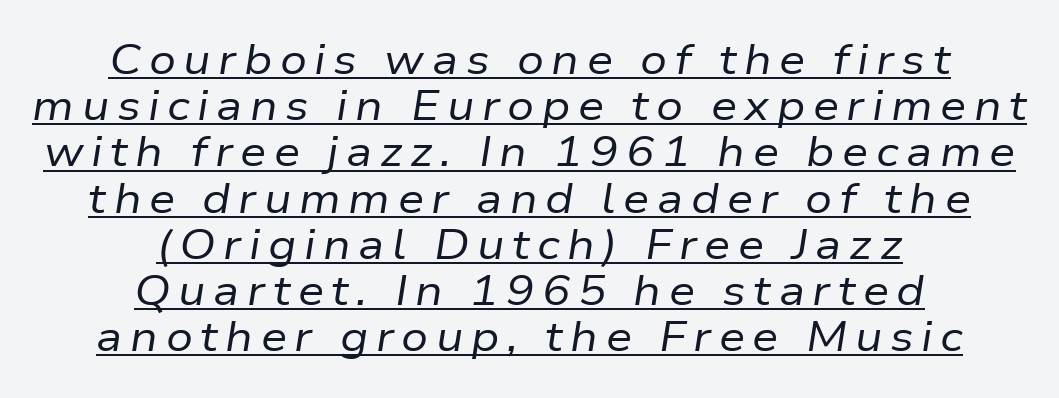
The image shows 42 px regular-weight type, italic (leaning right); set centered, tight line spacing (1.1x), underlined; low stroke contrast and a medium x-height.
